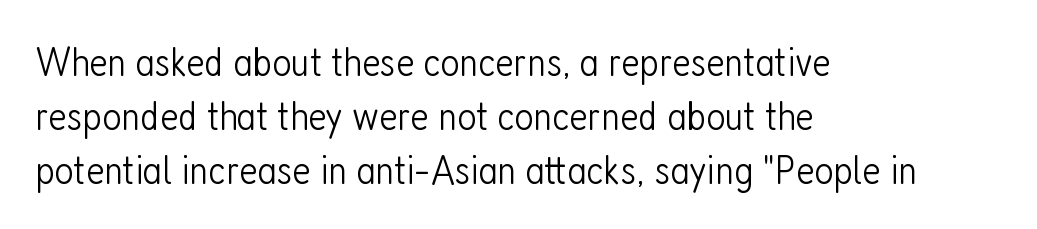
The image shows 42 px light, condensed sans-serif type, upright; set left-aligned, normal line spacing (1.28x), normal letter spacing, not underlined; low stroke contrast and a medium x-height.
